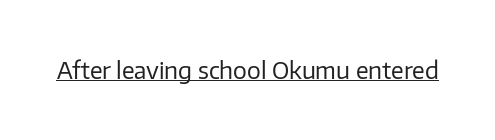
Students, observe the line beneath the letters — that is underlining. You can tell it's not italic because the verticals are truly vertical. Stems here are at most as thick as an everyday book face. Between one letter and the next there's only the usual sliver of space.
